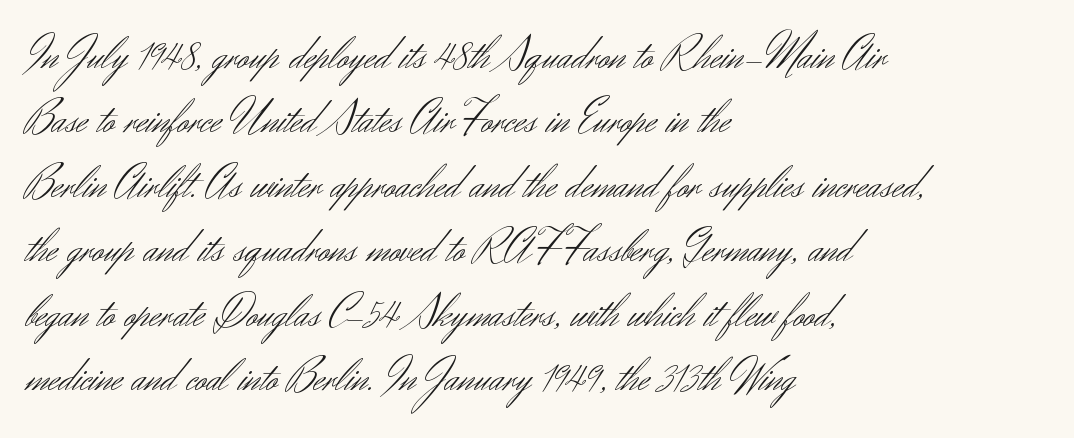
Q: Is the text bold? A: No.
Q: Is the text italic (slanted)? A: Yes.
Q: Is the typeface a serif or a sans-serif typeface? A: Sans-serif.
Q: Is the text underlined? A: No.
Q: How is the paragraph aligned? A: Left-aligned.
Q: Is the spacing between letters normal or unusually wide? A: Normal.
Q: Is the spacing between lines tight, normal or loose? A: Normal.
Q: Width (condensed, normal, or wide)? A: Normal.
Q: Stroke contrast? A: Medium.
Q: x-height? A: Small.
Q: Monospaced? A: No.
